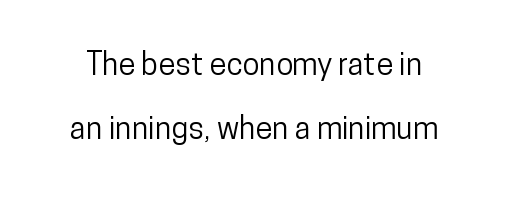
{"serif": "no", "italic": "no", "width": "condensed", "stroke_contrast": "low", "x_height": "medium", "monospaced": "no", "underline": "no", "line_spacing": "loose", "line_spacing_ratio": 2.08, "letter_spacing": "normal", "letter_spacing_em": 0.0, "glyph_px": 31}
